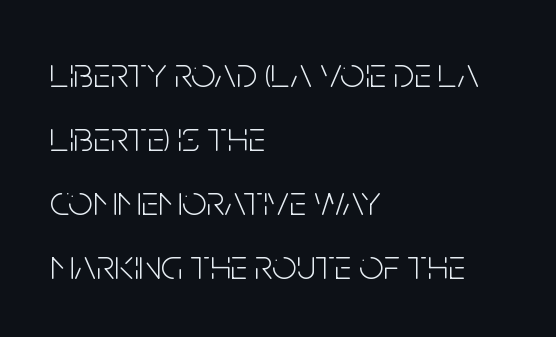
Q: Is the text bold? A: No.
Q: Is the text italic (slanted)? A: No, it is upright.
Q: Is the typeface a serif or a sans-serif typeface? A: Sans-serif.
Q: Is the text underlined? A: No.
Q: How is the paragraph aligned? A: Left-aligned.
Q: Is the spacing between letters normal or unusually wide? A: Normal.
Q: Is the spacing between lines tight, normal or loose? A: Normal.
Q: Width (condensed, normal, or wide)? A: Condensed.
Q: Stroke contrast? A: Low.
Q: x-height? A: Large.
Q: Monospaced? A: No.
